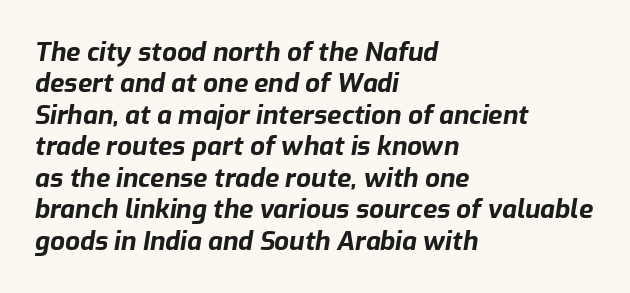
{"italic": "yes", "lean": "right", "slant_degrees": 9, "bold": "yes", "underline": "no", "align": "left", "line_spacing_ratio": 1.21, "letter_spacing": "normal", "letter_spacing_em": 0.0, "glyph_px": 26}
